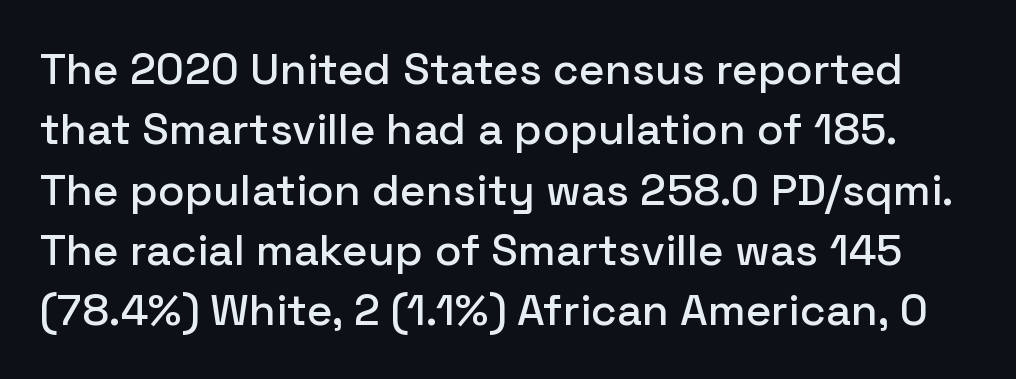
Has an underline been added? It has not. This sample keeps an unexceptional amount of space between lines. Upright lettering throughout. Characters follow at the spacing the type designer built in.
